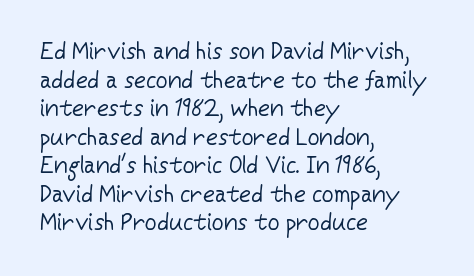
The image shows 23 px text type, upright; set left-aligned, line spacing 1.24x, normal letter spacing, not underlined.
